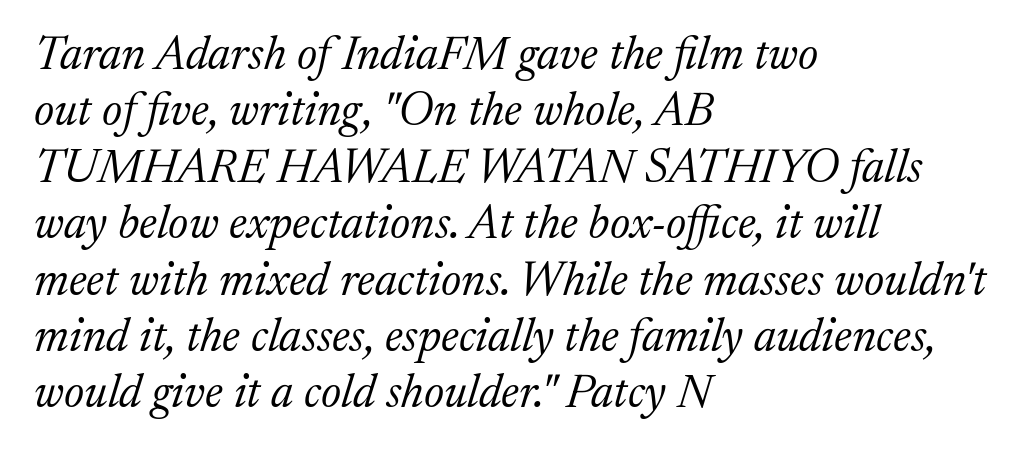
The image shows 47 px light serif type, italic (leaning right); set left-aligned, line spacing 1.2x, normal letter spacing, not underlined; medium stroke contrast and a medium x-height.
